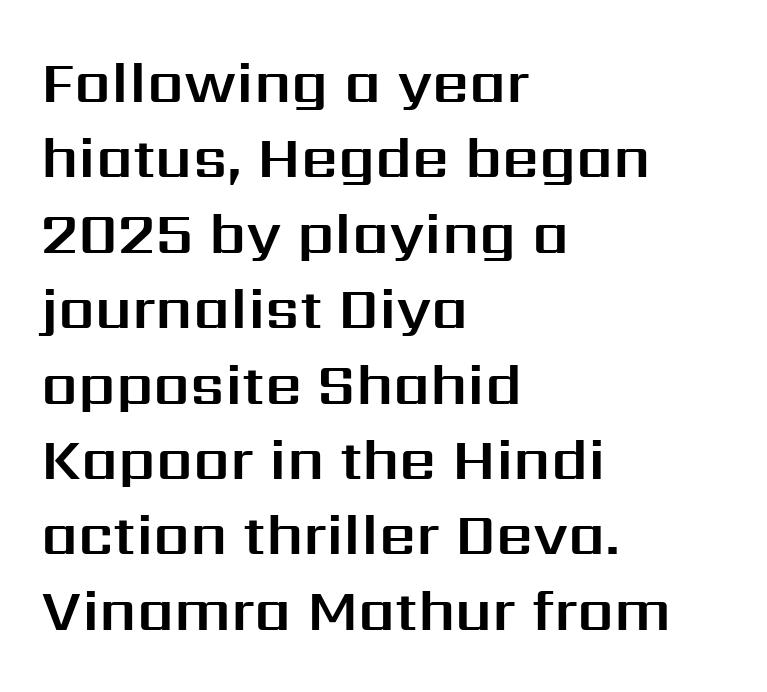
There is no visible air inserted between adjacent glyphs. Plain, unruled lines of type. Nope, not italic — everything's standing straight. This rendering uses left alignment, leaving the right contour irregular. You could not count columns in this text — the font is proportionally spaced. Serifs: no, the terminals of the letterforms are clean.
